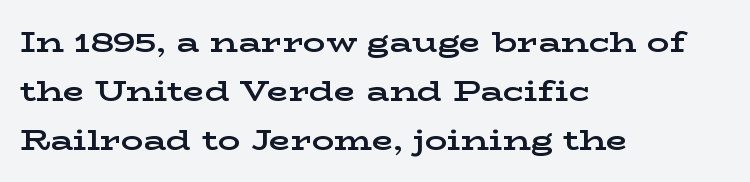
These lines were composed using upright roman letters. A classic flush-left, rag-right setting is used for this passage. The font is running at its bold setting. Beneath every word, the page is bare.
